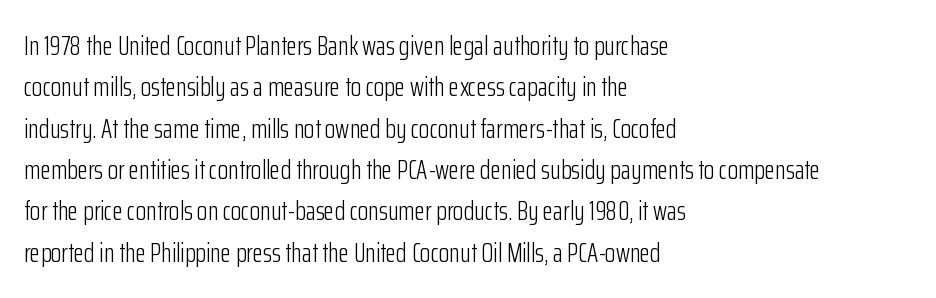
{"italic": "no", "bold": "no", "underline": "no", "align": "left", "line_spacing": "normal", "line_spacing_ratio": 1.53, "letter_spacing": "normal", "letter_spacing_em": 0.0, "glyph_px": 27}
